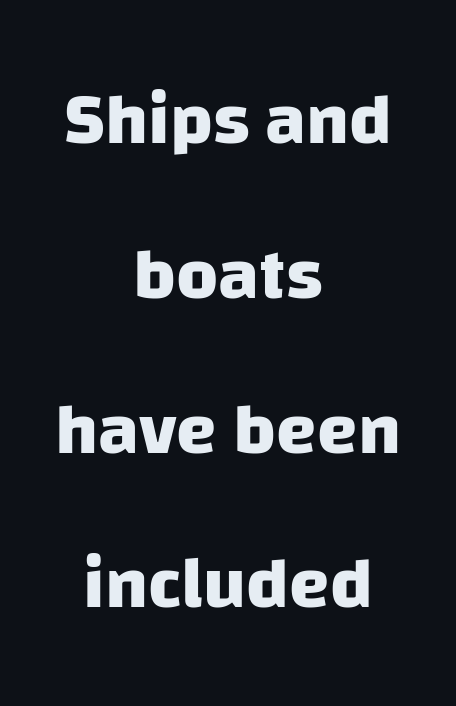
Check where the strokes stop: nothing finishes them off — pure sans. The rendering uses a large line-height, opening up the rows. If you folded the block vertically in half, each line would mirror itself in length. Descenders hang freely into open space.
